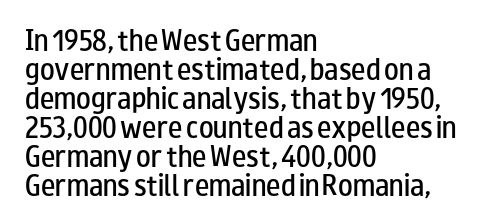
{"italic": "no", "bold": "semi", "underline": "no", "align": "left", "line_spacing_ratio": 1.21, "letter_spacing": "normal", "letter_spacing_em": 0.0, "glyph_px": 24}
